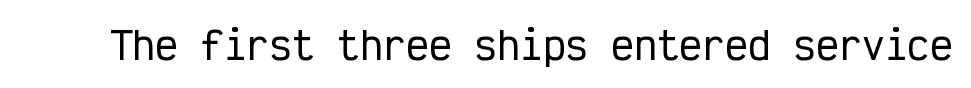
{"serif": "no", "italic": "no", "width": "condensed", "stroke_contrast": "low", "x_height": "medium", "monospaced": "yes", "underline": "no", "letter_spacing": "normal", "letter_spacing_em": 0.0, "glyph_px": 38}
